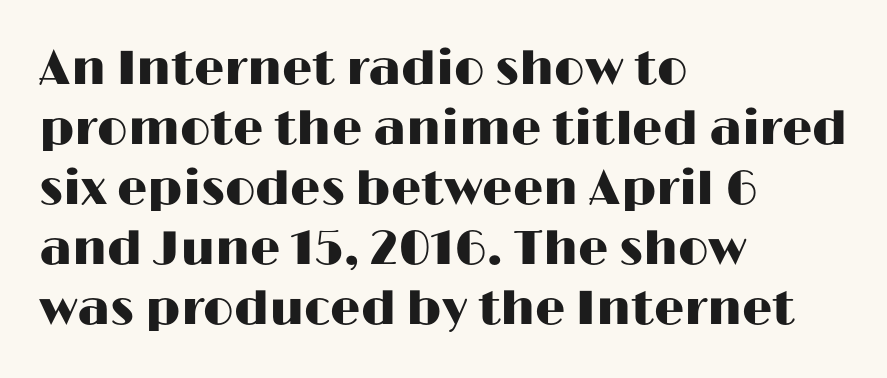
{"serif": "no", "italic": "no", "width": "wide", "stroke_contrast": "high", "x_height": "medium", "monospaced": "no", "underline": "no", "align": "left", "line_spacing": "normal", "line_spacing_ratio": 1.25, "letter_spacing": "normal", "letter_spacing_em": 0.0, "glyph_px": 48}
